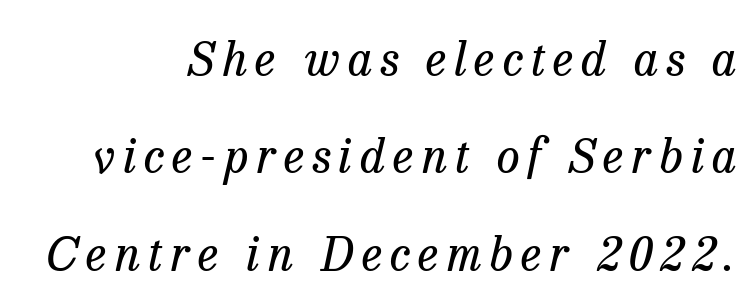
The image shows 47 px regular-weight serif type, italic (leaning right); set right-aligned, loose line spacing (2.07x), not underlined; low stroke contrast and a medium x-height.
